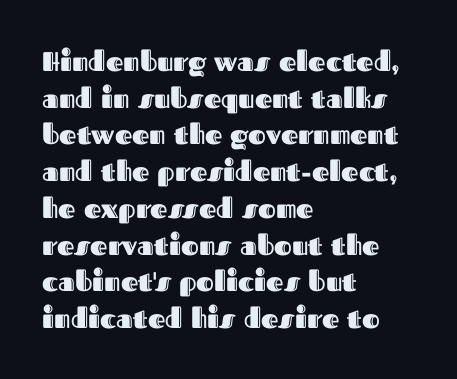
{"italic": "no", "underline": "no", "align": "left", "line_spacing": "normal", "line_spacing_ratio": 1.36, "letter_spacing": "normal", "letter_spacing_em": 0.0, "glyph_px": 27}
